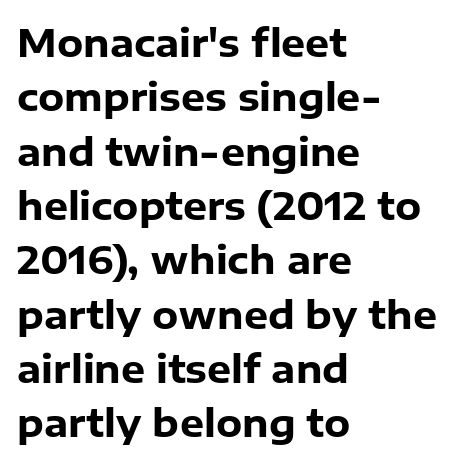
Q: Is the text bold? A: Yes.
Q: Is the text italic (slanted)? A: No, it is upright.
Q: Is the typeface a serif or a sans-serif typeface? A: Sans-serif.
Q: Is the text underlined? A: No.
Q: How is the paragraph aligned? A: Left-aligned.
Q: Is the spacing between letters normal or unusually wide? A: Normal.
Q: Is the spacing between lines tight, normal or loose? A: Normal.
Q: Width (condensed, normal, or wide)? A: Normal.
Q: Stroke contrast? A: Low.
Q: x-height? A: Medium.
Q: Monospaced? A: No.
